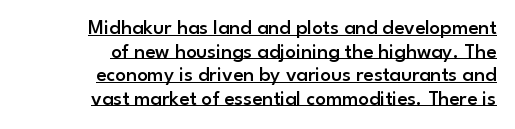
Has an underline been added? It has. Nobody touched the tracking dial on this one. As a designer I'd log this as weight 600, semibold. Typeset ragged left — the right edge is the straight one. Italic: no, the glyphs are upright roman.
